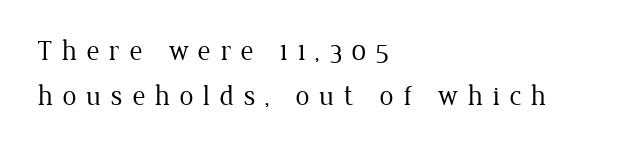
{"serif": "yes", "italic": "no", "bold": "no", "weight": "regular", "width": "normal", "stroke_contrast": "low", "x_height": "medium", "monospaced": "no", "underline": "no", "align": "left", "line_spacing": "normal", "line_spacing_ratio": 1.59, "letter_spacing": "wide", "letter_spacing_em": 0.34, "glyph_px": 28}
